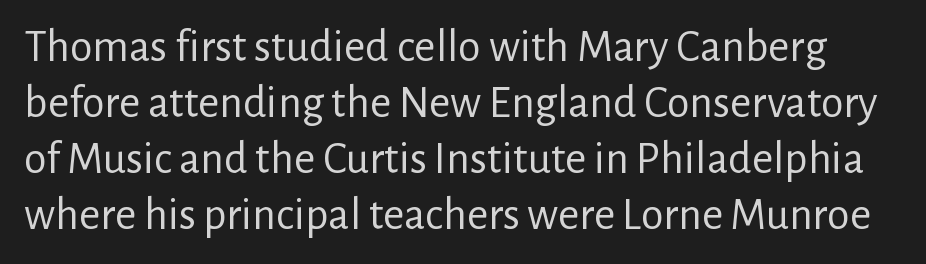
The image shows 46 px regular-weight sans-serif type, upright; set line spacing 1.22x, normal letter spacing, not underlined; low stroke contrast and a medium x-height.
